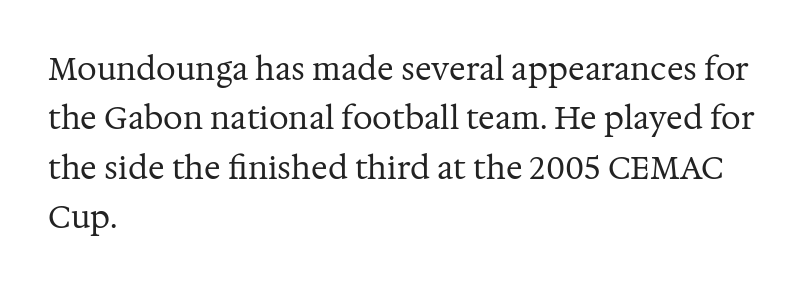
Regarding serifs, this sample has them. These lines are rendered in a variable-pitch font. The lines in this sample share a left origin and differ only in where they stop. Weight: regular or lighter. Regarding leading, the lines here are spaced in the standard way.
